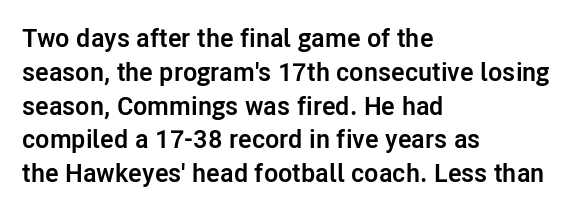
The image shows 26 px bold type, upright; set left-aligned, normal line spacing (1.3x), normal letter spacing, not underlined.
